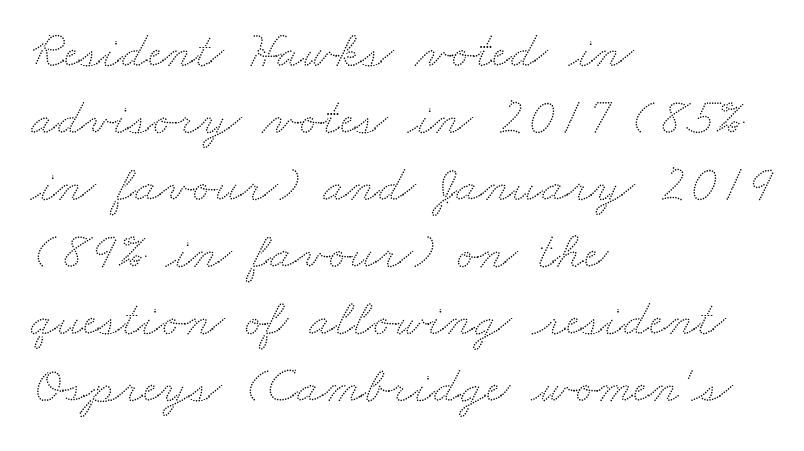
One glance says typical: line gaps are just what's usual. Glyph-to-glyph distance matches everyday printed text. Any mark beneath the type? The region is blank. The rendering uses natural spacing where letterforms have individual widths. Where is the straight margin? On the left.
